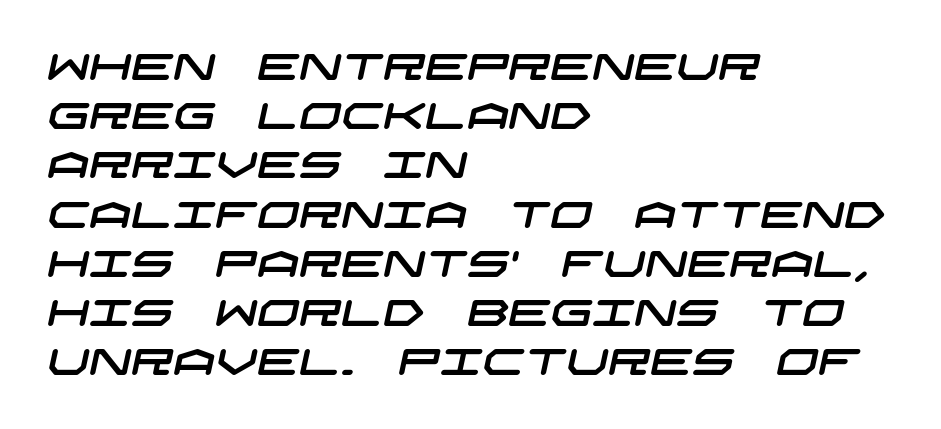
Q: Is the typeface a serif or a sans-serif typeface? A: Sans-serif.
Q: Is the text underlined? A: No.
Q: How is the paragraph aligned? A: Left-aligned.
Q: Is the spacing between letters normal or unusually wide? A: Normal.
Q: Is the spacing between lines tight, normal or loose? A: Normal.
Q: Width (condensed, normal, or wide)? A: Wide.
Q: Stroke contrast? A: Low.
Q: x-height? A: Large.
